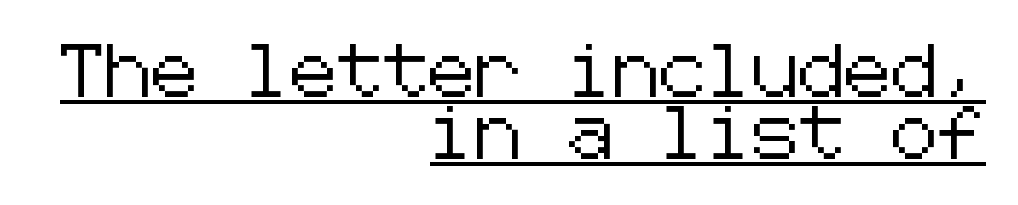
Honestly, the letter spacing is just normal — you wouldn't notice it. Posture: vertical. The lines are quadded right. Is there an underline? Yes — a line sits under the letters.
